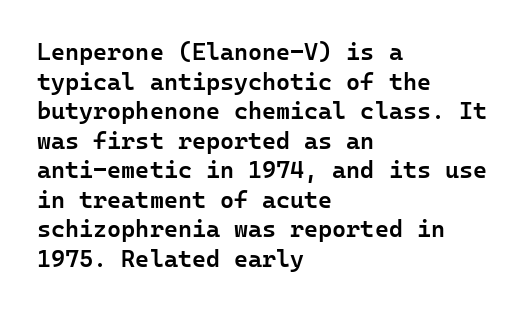
A bare baseline throughout the passage. Compared with a centered layout, this one pins lines to the left instead. This is moderately heavy type, rendered in semibold. The letters sit at their default tracking, neither squeezed nor spread. This sample uses an upright cut, with every glyph sitting square on the baseline.
